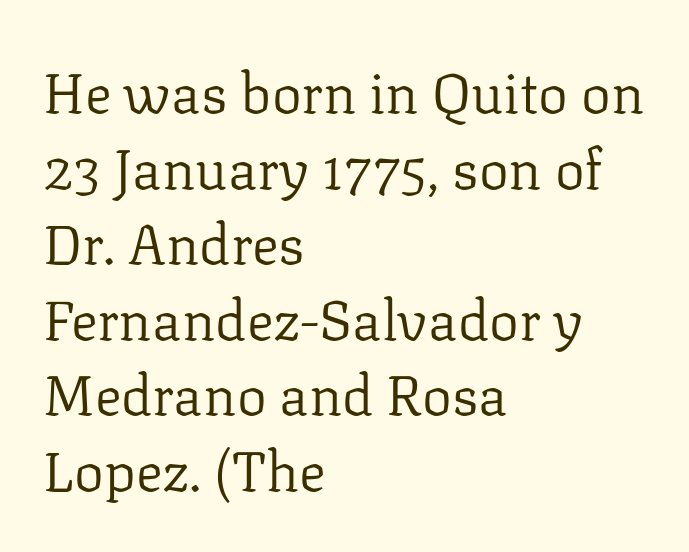
{"serif": "yes", "italic": "no", "bold": "no", "weight": "regular", "width": "normal", "stroke_contrast": "low", "x_height": "medium", "monospaced": "no", "underline": "no", "align": "left", "line_spacing": "normal", "line_spacing_ratio": 1.35, "letter_spacing": "normal", "letter_spacing_em": 0.0, "glyph_px": 56}
